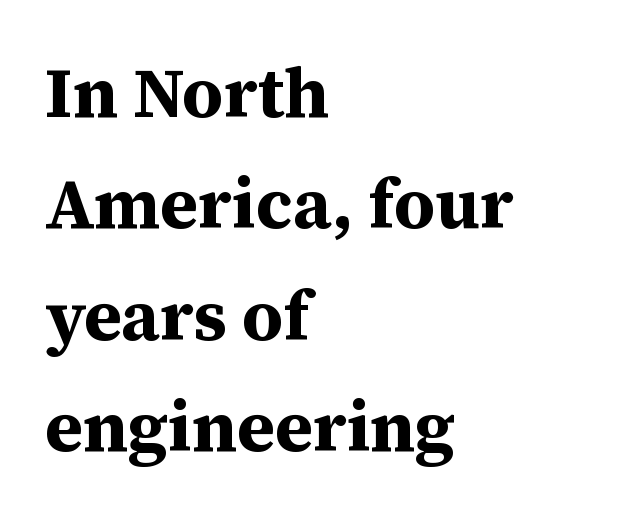
{"serif": "yes", "italic": "no", "bold": "yes", "weight": "bold", "width": "normal", "stroke_contrast": "medium", "x_height": "medium", "monospaced": "no", "underline": "no", "align": "left", "line_spacing": "normal", "line_spacing_ratio": 1.59, "letter_spacing": "normal", "letter_spacing_em": 0.0, "glyph_px": 70}
